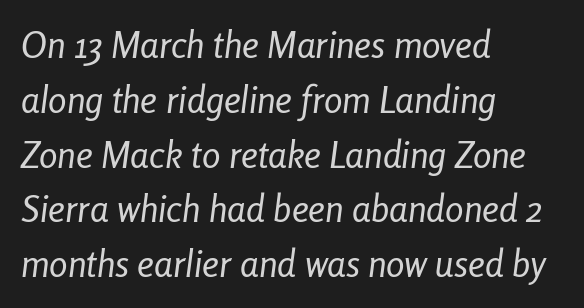
The letters are slanted; this is an italic face. The glyphs are unaccompanied by any horizontal stroke below them. Leading: standard. No chunkiness to these letters — they're not bold. Spacing verdict: proportional, widths tailored to each character.
